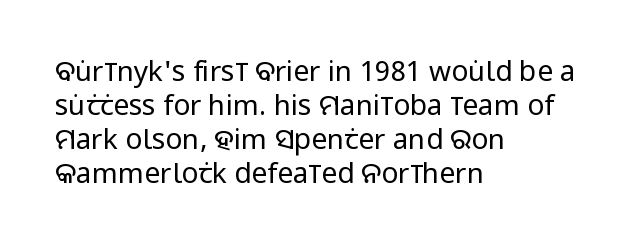
Descenders hang freely into open space. Looks like regular typesetting: each glyph gets only the width it needs. Characters follow at the spacing the type designer built in. Classification — sans serif. The text block is weighted toward the left margin, trailing off unevenly rightward. In terms of posture, this sample is upright.
